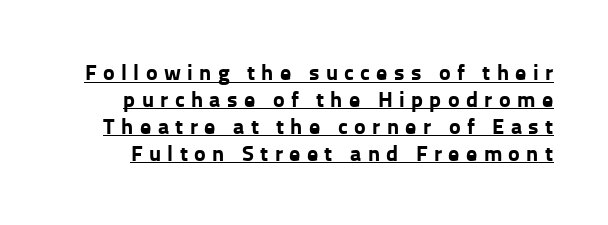
The image shows 22 px bold type, upright; set line spacing 1.22x, unusually wide letter spacing (+0.29 em), underlined.
